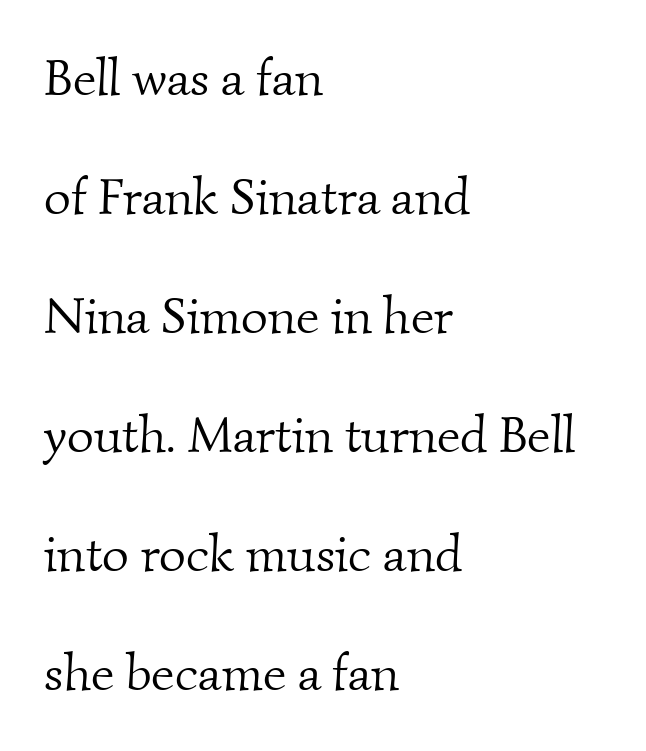
The letters carry serifs — small finishing strokes at the ends of their stems. Weight: in the light-to-regular range. The horizontal fit of the characters is conventional and even. Rule under the text: the space is simply empty.
